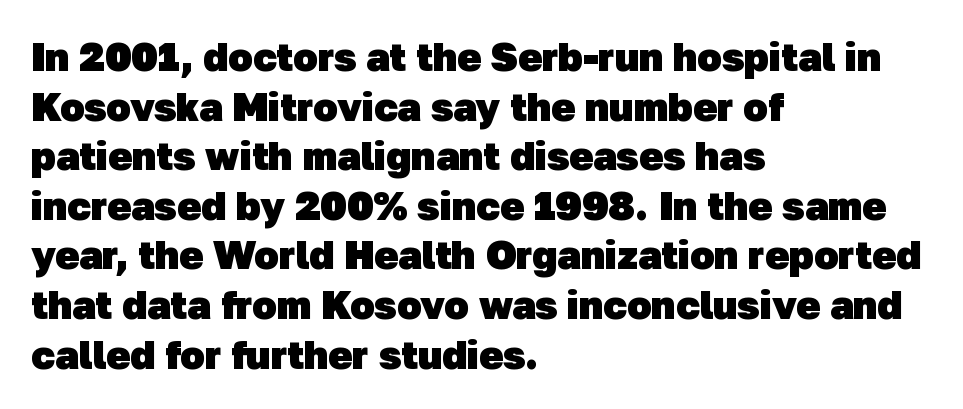
The image shows 40 px heavy sans-serif type; set left-aligned, line spacing 1.24x, normal letter spacing, not underlined; low stroke contrast and a medium x-height.
